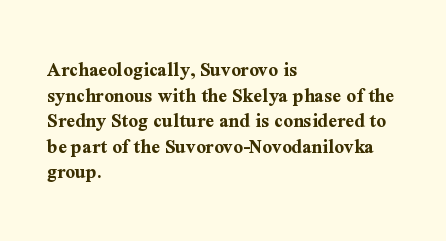
The image shows 21 px bold type, upright; set left-aligned, line spacing 1.22x, normal letter spacing, not underlined.
